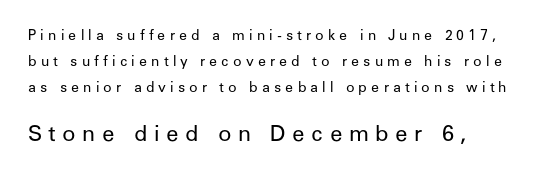
The image shows 22 px text type, upright; set left-aligned, line spacing 1.85x, unusually wide letter spacing (+0.29 em), not underlined; the second (bottom) block is 1.57x larger.
